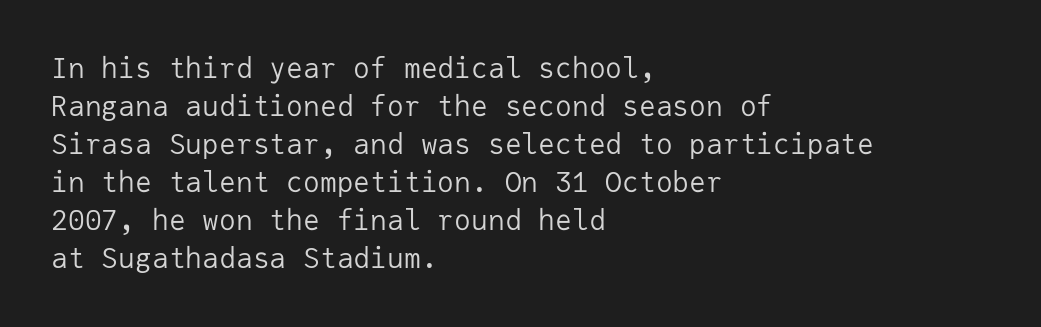
Q: Is the text bold? A: No.
Q: Is the text italic (slanted)? A: No, it is upright.
Q: Is the typeface a serif or a sans-serif typeface? A: Sans-serif.
Q: Is the text underlined? A: No.
Q: How is the paragraph aligned? A: Left-aligned.
Q: Is the spacing between letters normal or unusually wide? A: Normal.
Q: Is the spacing between lines tight, normal or loose? A: Normal.
Q: Width (condensed, normal, or wide)? A: Normal.
Q: Stroke contrast? A: Low.
Q: x-height? A: Medium.
Q: Monospaced? A: Yes.
